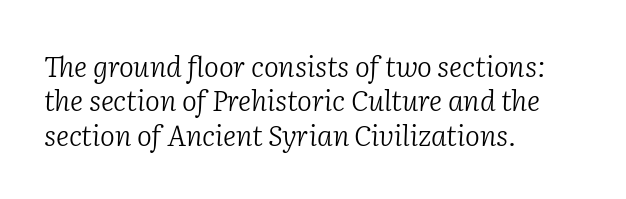
{"serif": "yes", "italic": "yes", "lean": "right", "slant_degrees": 2, "bold": "no", "weight": "light", "width": "normal", "stroke_contrast": "low", "x_height": "medium", "monospaced": "no", "underline": "no", "align": "left", "line_spacing_ratio": 1.23, "letter_spacing": "normal", "letter_spacing_em": 0.0, "glyph_px": 28}
